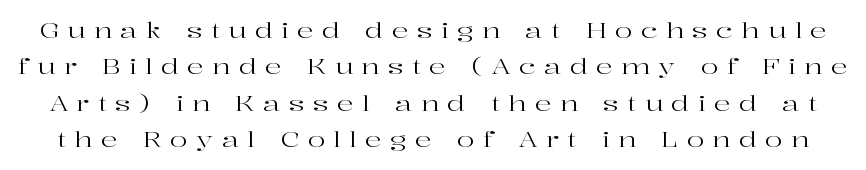
The image shows 21 px text type, upright; set line spacing 1.73x, unusually wide letter spacing (+0.39 em), not underlined.
